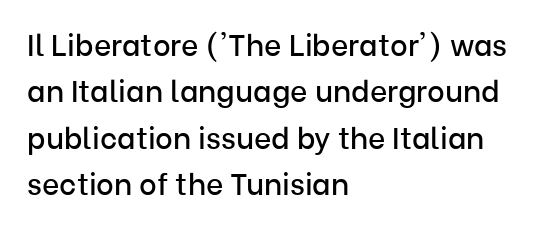
The image shows 30 px sans-serif type, upright; set left-aligned, normal line spacing (1.55x), normal letter spacing, not underlined; low stroke contrast and a medium x-height.
